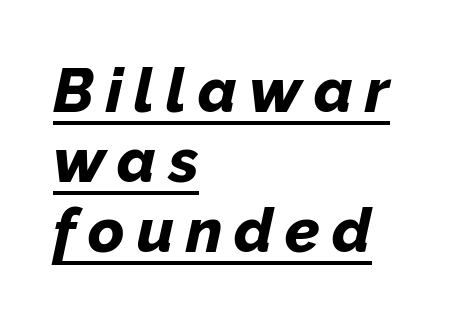
Q: Is the text bold? A: Yes.
Q: Is the text italic (slanted)? A: Yes, it leans right by about 12 degrees.
Q: Is the text underlined? A: Yes.
Q: How is the paragraph aligned? A: Left-aligned.
Q: Is the spacing between lines tight, normal or loose? A: Tight.
Q: Width (condensed, normal, or wide)? A: Normal.
Q: Stroke contrast? A: Low.
Q: x-height? A: Medium.
Q: Monospaced? A: No.
